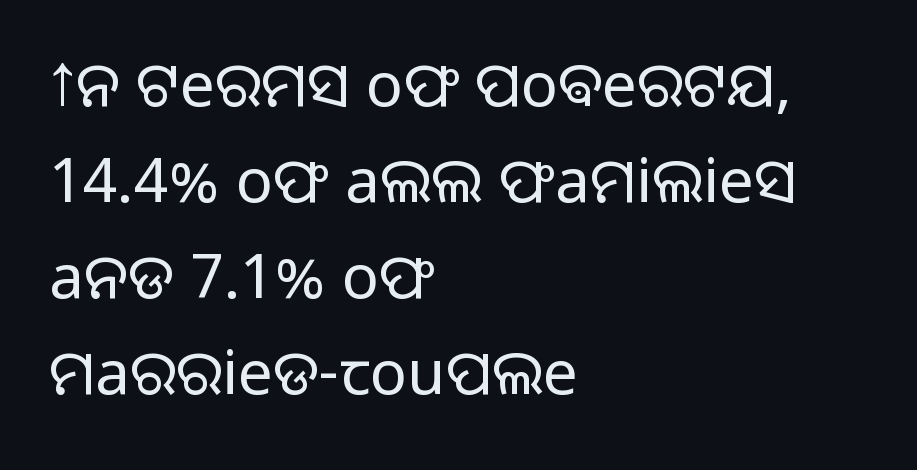
The image shows 62 px light sans-serif type, upright; set left-aligned, normal line spacing (1.55x), normal letter spacing, not underlined; low stroke contrast and a medium x-height.
